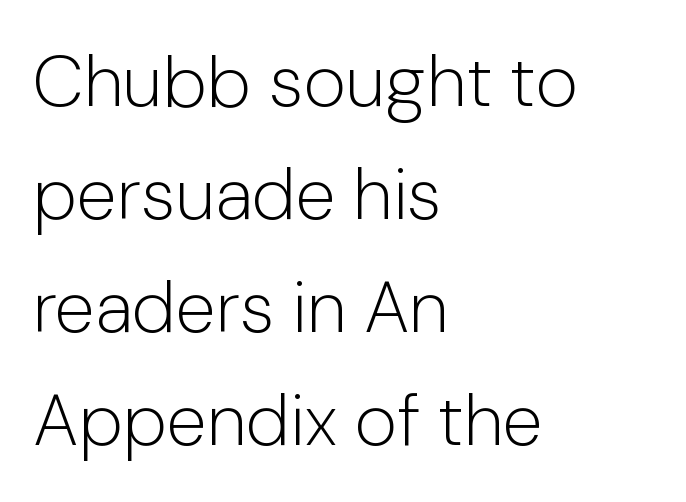
{"serif": "no", "italic": "no", "bold": "no", "weight": "light", "width": "normal", "stroke_contrast": "low", "x_height": "medium", "monospaced": "no", "underline": "no", "align": "left", "line_spacing": "normal", "line_spacing_ratio": 1.55, "letter_spacing": "normal", "letter_spacing_em": 0.0, "glyph_px": 73}
